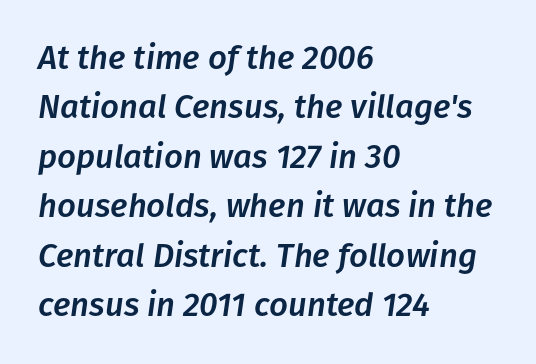
Has an underline been added? It has not. A normal amount of white space separates one row of letters from the next. Horizontally, the lines are justified to the leading edge only. A typesetter would call this proportional, since set widths differ per character.
